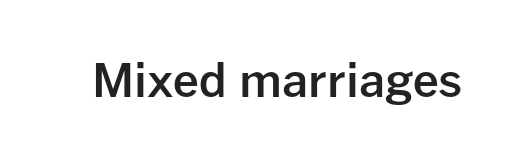
The image shows 46 px semibold sans-serif type, upright; set normal letter spacing, not underlined; low stroke contrast and a medium x-height.
